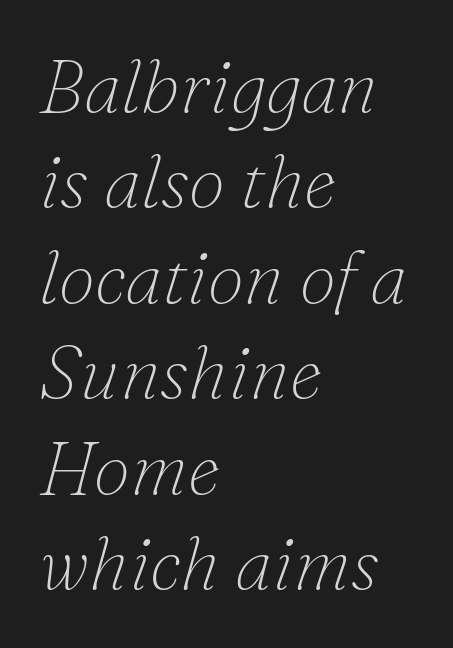
{"serif": "yes", "italic": "yes", "lean": "right", "slant_degrees": 16, "bold": "no", "weight": "thin", "width": "normal", "stroke_contrast": "low", "x_height": "small", "monospaced": "no", "underline": "no", "align": "left", "line_spacing": "normal", "line_spacing_ratio": 1.29, "letter_spacing": "normal", "letter_spacing_em": 0.0, "glyph_px": 74}
